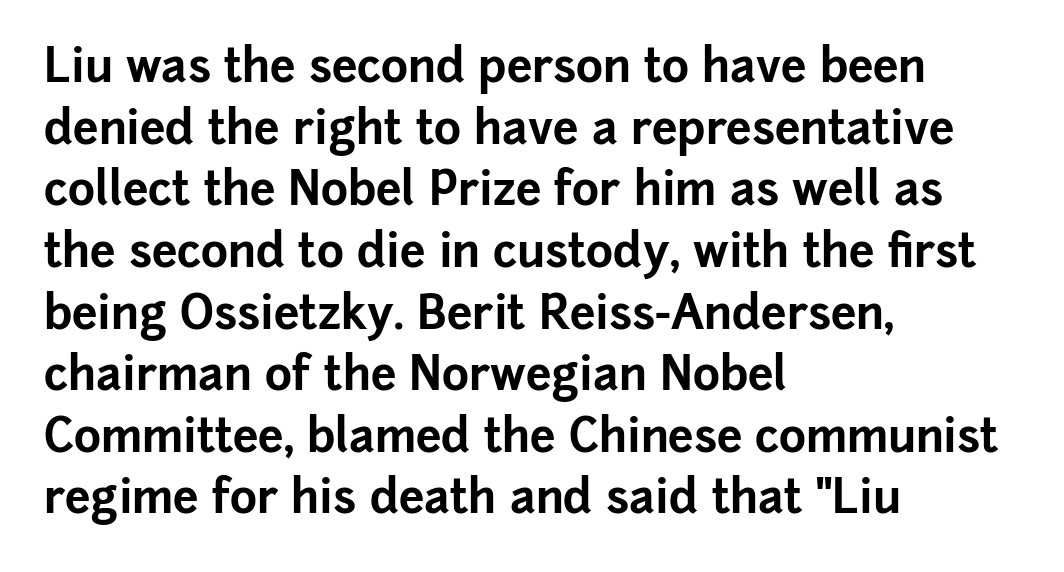
Q: Is the text bold? A: Yes.
Q: Is the text italic (slanted)? A: No, it is upright.
Q: Is the typeface a serif or a sans-serif typeface? A: Sans-serif.
Q: Is the text underlined? A: No.
Q: How is the paragraph aligned? A: Left-aligned.
Q: Is the spacing between letters normal or unusually wide? A: Normal.
Q: Is the spacing between lines tight, normal or loose? A: Normal.
Q: Width (condensed, normal, or wide)? A: Normal.
Q: Stroke contrast? A: Low.
Q: x-height? A: Medium.
Q: Monospaced? A: No.
